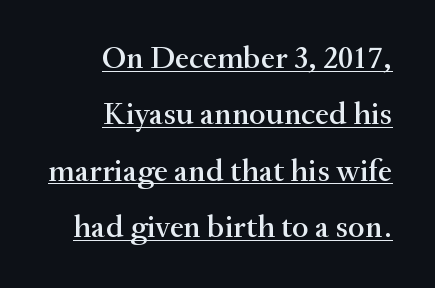
{"serif": "yes", "italic": "no", "width": "normal", "stroke_contrast": "medium", "x_height": "small", "monospaced": "no", "underline": "yes", "align": "right", "line_spacing_ratio": 1.76, "letter_spacing": "normal", "letter_spacing_em": 0.0, "glyph_px": 32}
